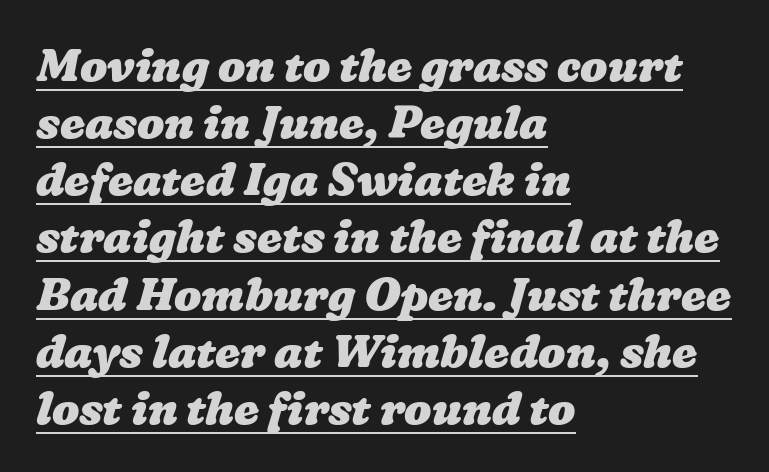
Q: Is the text bold? A: Yes.
Q: Is the text underlined? A: Yes.
Q: How is the paragraph aligned? A: Left-aligned.
Q: Is the spacing between letters normal or unusually wide? A: Normal.
Q: Is the spacing between lines tight, normal or loose? A: Normal.
Q: Width (condensed, normal, or wide)? A: Wide.
Q: Stroke contrast? A: Low.
Q: x-height? A: Medium.
Q: Monospaced? A: No.
